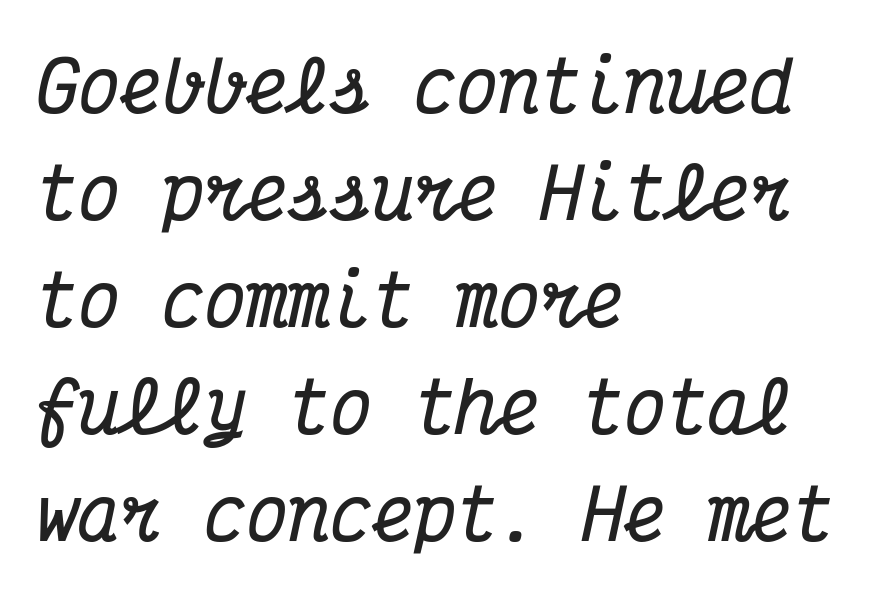
{"serif": "yes", "italic": "yes", "lean": "right", "slant_degrees": 12, "bold": "yes", "weight": "bold", "width": "condensed", "stroke_contrast": "medium", "x_height": "medium", "monospaced": "yes", "underline": "no", "align": "left", "line_spacing": "normal", "line_spacing_ratio": 1.53, "letter_spacing": "normal", "letter_spacing_em": 0.0, "glyph_px": 70}
